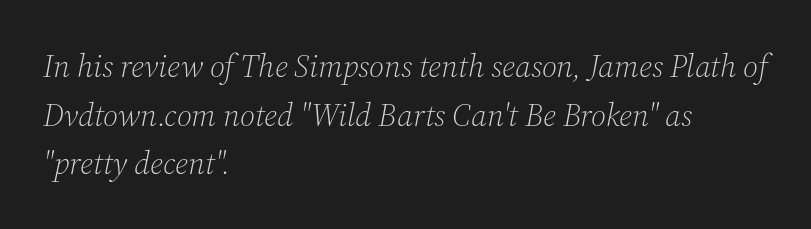
Students, note that the glyphs here touch the page at normal intervals. Weight: regular or lighter. Stroke terminals: seriffed. Plain, unruled lines of type. Regular leading. A typesetter would mark this as italic.
